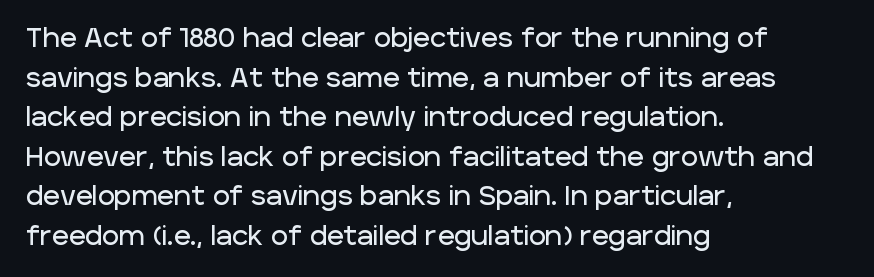
Q: Is the text italic (slanted)? A: No, it is upright.
Q: Is the text underlined? A: No.
Q: How is the paragraph aligned? A: Left-aligned.
Q: Is the spacing between letters normal or unusually wide? A: Normal.
Q: Is the spacing between lines tight, normal or loose? A: Normal.
